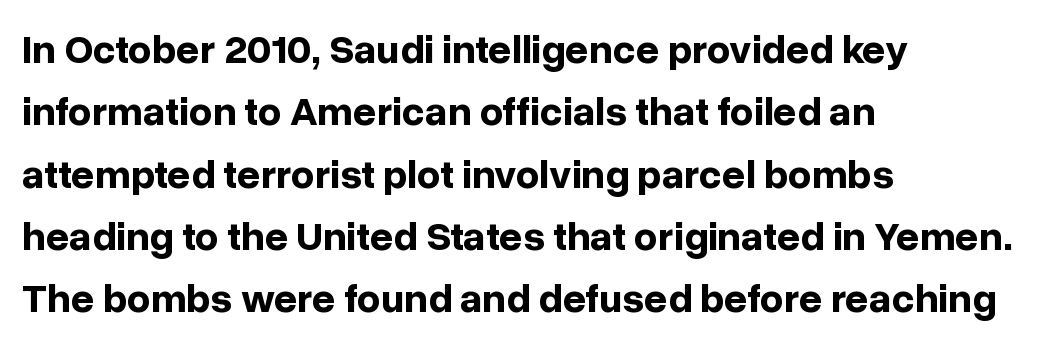
Character widths vary here, with narrow letters taking less room than wide ones. You could call the tracking neutral — neither tight nor loose. Grotesque or geometric, the face here clearly has no serifs. The space between consecutive lines is moderate. Chunky letters — that's bold for sure. The strip under each line holds only bare page.
